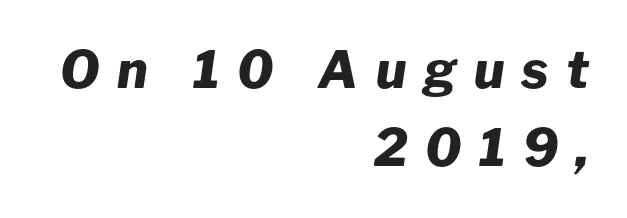
{"italic": "yes", "lean": "right", "slant_degrees": 8, "bold": "yes", "weight": "heavy", "width": "normal", "stroke_contrast": "low", "x_height": "medium", "monospaced": "no", "underline": "no", "align": "right", "line_spacing": "normal", "line_spacing_ratio": 1.53, "letter_spacing": "wide", "letter_spacing_em": 0.34, "glyph_px": 51}
